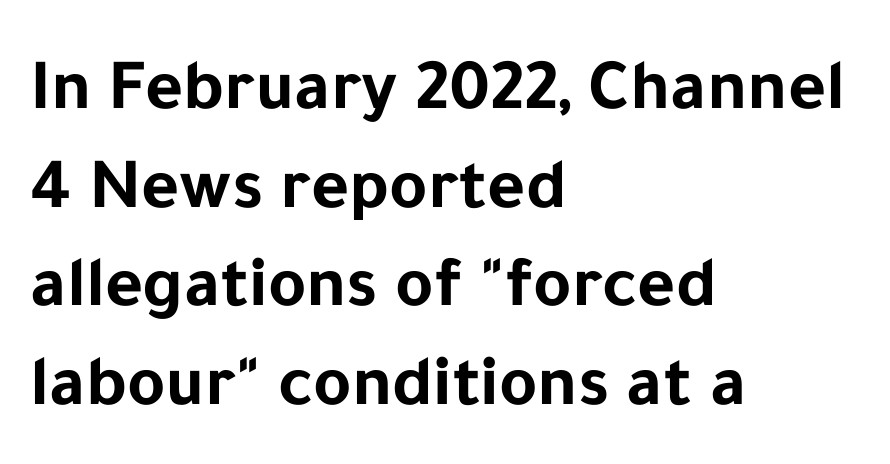
Q: Is the text bold? A: Yes.
Q: Is the text italic (slanted)? A: No, it is upright.
Q: Is the typeface a serif or a sans-serif typeface? A: Sans-serif.
Q: Is the text underlined? A: No.
Q: How is the paragraph aligned? A: Left-aligned.
Q: Is the spacing between letters normal or unusually wide? A: Normal.
Q: Is the spacing between lines tight, normal or loose? A: Normal.
Q: Width (condensed, normal, or wide)? A: Normal.
Q: Stroke contrast? A: Low.
Q: x-height? A: Medium.
Q: Monospaced? A: No.
